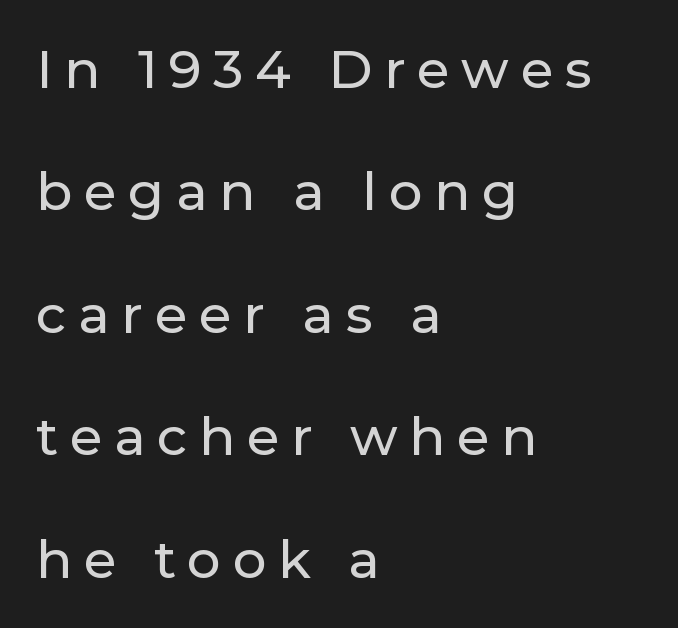
{"serif": "no", "italic": "no", "width": "normal", "stroke_contrast": "low", "x_height": "medium", "monospaced": "no", "underline": "no", "align": "left", "line_spacing": "loose", "line_spacing_ratio": 2.31, "letter_spacing": "wide", "letter_spacing_em": 0.22, "glyph_px": 53}
